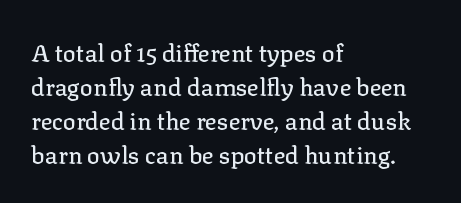
Q: Is the text italic (slanted)? A: No, it is upright.
Q: Is the text underlined? A: No.
Q: How is the paragraph aligned? A: Left-aligned.
Q: Is the spacing between letters normal or unusually wide? A: Normal.
Q: Is the spacing between lines tight, normal or loose? A: Normal.
